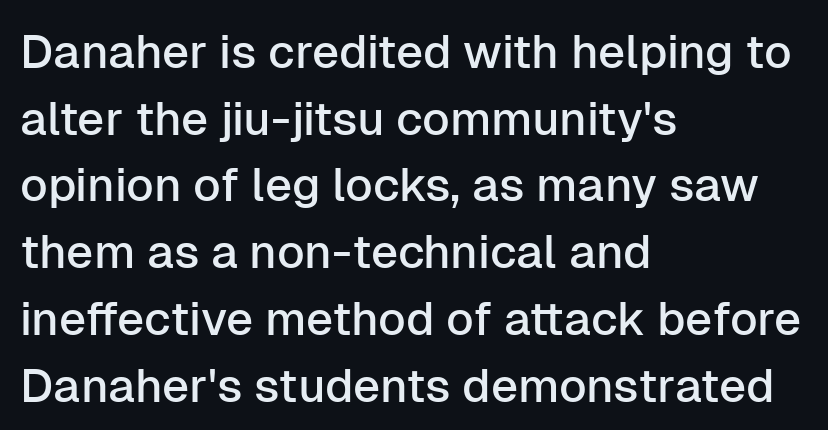
The image shows 47 px sans-serif type, upright; set left-aligned, normal line spacing (1.42x), normal letter spacing, not underlined; low stroke contrast and a medium x-height.
